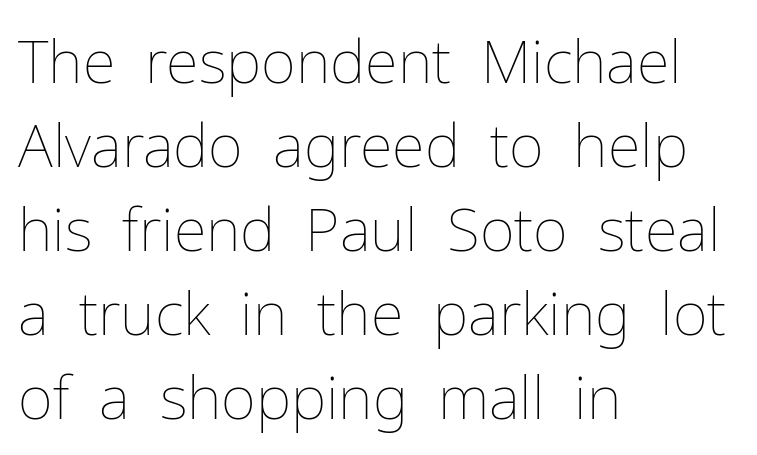
{"italic": "no", "bold": "no", "weight": "thin", "width": "normal", "stroke_contrast": "low", "x_height": "medium", "monospaced": "no", "underline": "no", "align": "left", "line_spacing": "normal", "line_spacing_ratio": 1.4, "letter_spacing": "normal", "letter_spacing_em": 0.0, "glyph_px": 60}
